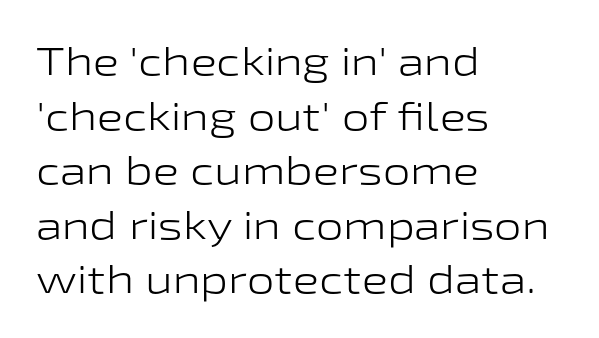
{"serif": "no", "italic": "no", "bold": "no", "weight": "light", "width": "wide", "stroke_contrast": "low", "x_height": "medium", "monospaced": "no", "underline": "no", "align": "left", "line_spacing": "normal", "line_spacing_ratio": 1.4, "letter_spacing": "normal", "letter_spacing_em": 0.0, "glyph_px": 39}
